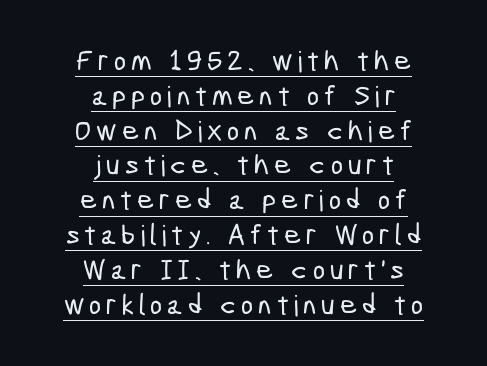
These characters rest on top of a visible drawn line. The lines are quadded center. Look at the bottom of the vertical strokes: they stop flat, with no serifs. The face used here is proportionally spaced, like ordinary book or web type.
